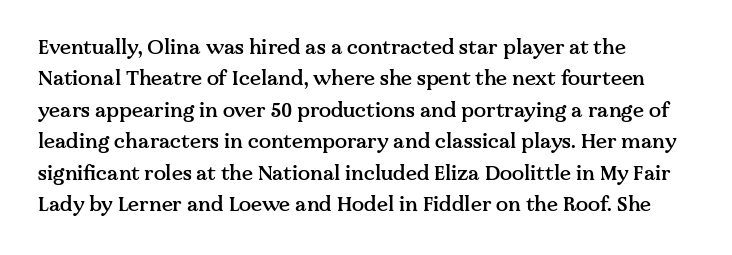
{"italic": "no", "bold": "semi", "underline": "no", "align": "left", "line_spacing": "normal", "line_spacing_ratio": 1.57, "letter_spacing": "normal", "letter_spacing_em": 0.0, "glyph_px": 20}
